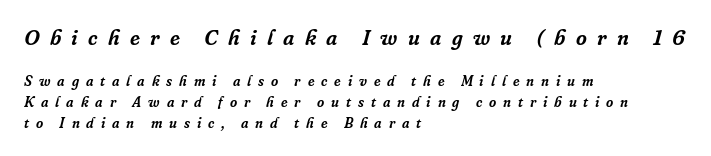
{"italic": "yes", "lean": "right", "slant_degrees": 16, "underline": "no", "align": "left", "line_spacing": "normal", "line_spacing_ratio": 1.49, "letter_spacing": "wide", "letter_spacing_em": 0.49, "larger_block": "first", "size_ratio": 1.5, "glyph_px": 21}
